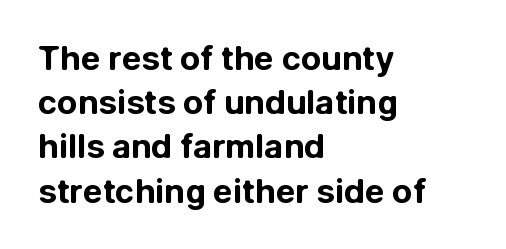
{"serif": "no", "italic": "no", "bold": "yes", "weight": "bold", "width": "normal", "stroke_contrast": "low", "x_height": "medium", "monospaced": "no", "underline": "no", "align": "left", "line_spacing": "normal", "line_spacing_ratio": 1.34, "letter_spacing": "normal", "letter_spacing_em": 0.0, "glyph_px": 33}
